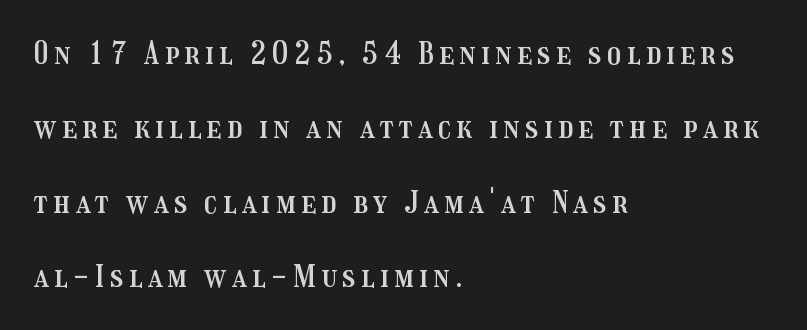
Each row of text sits above clean, open space. Character widths vary here, with narrow letters taking less room than wide ones. The space between consecutive lines is lavish. This rendering uses left alignment, leaving the right contour irregular. Ascenders rise straight up at ninety degrees.
